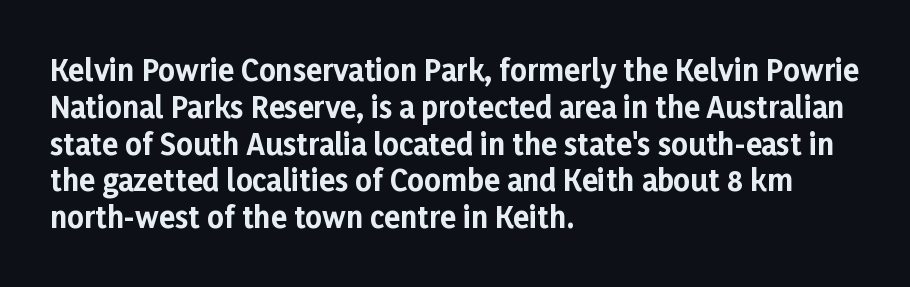
{"serif": "no", "italic": "no", "bold": "yes", "weight": "bold", "width": "normal", "stroke_contrast": "low", "x_height": "medium", "monospaced": "no", "underline": "no", "align": "left", "line_spacing": "normal", "line_spacing_ratio": 1.27, "letter_spacing": "normal", "letter_spacing_em": 0.0, "glyph_px": 29}
